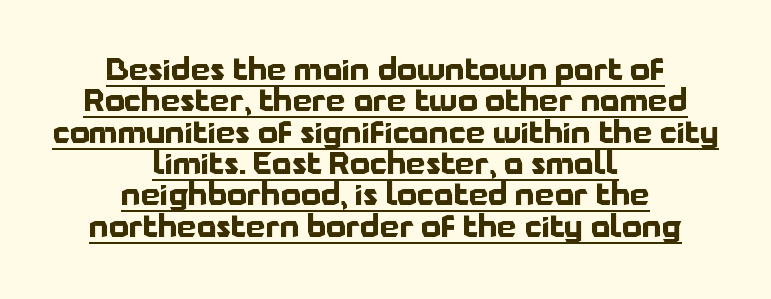
{"serif": "no", "italic": "no", "bold": "yes", "weight": "bold", "width": "normal", "stroke_contrast": "low", "x_height": "medium", "monospaced": "no", "underline": "yes", "align": "center", "line_spacing": "tight", "line_spacing_ratio": 1.01, "letter_spacing": "normal", "letter_spacing_em": 0.0, "glyph_px": 31}
